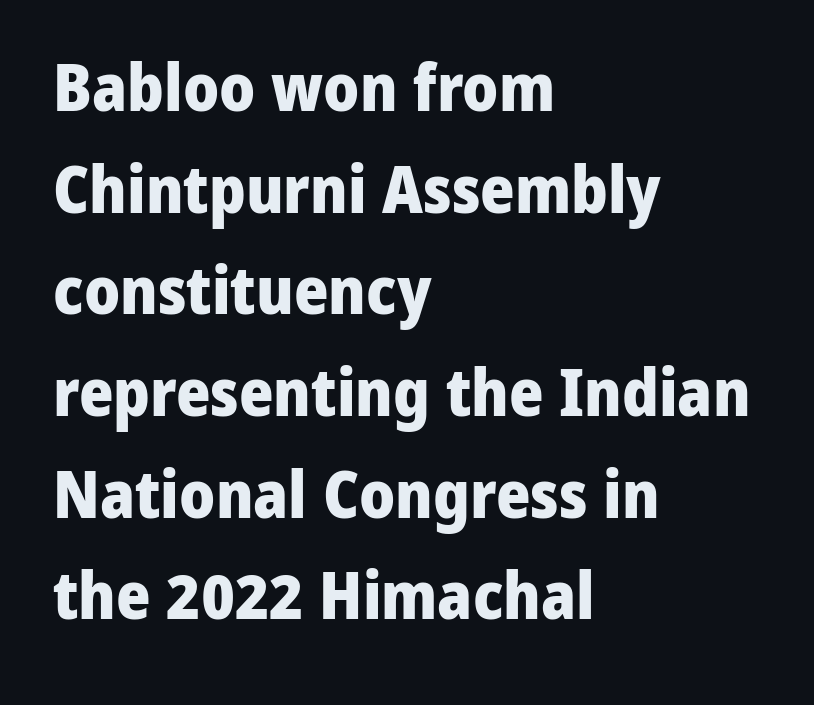
Q: Is the text bold? A: Yes.
Q: Is the text italic (slanted)? A: No, it is upright.
Q: Is the typeface a serif or a sans-serif typeface? A: Sans-serif.
Q: Is the text underlined? A: No.
Q: How is the paragraph aligned? A: Left-aligned.
Q: Is the spacing between letters normal or unusually wide? A: Normal.
Q: Is the spacing between lines tight, normal or loose? A: Normal.
Q: Width (condensed, normal, or wide)? A: Normal.
Q: Stroke contrast? A: Low.
Q: x-height? A: Medium.
Q: Monospaced? A: No.
